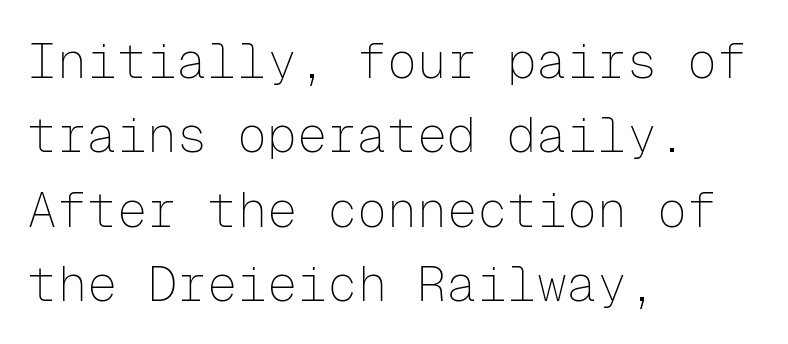
This rendering features lettering with no underline. You can tell from the bare stems that sans-serif type was used. Each stroke keeps to a modest, everyday thickness or less. Glyph-to-glyph distance matches everyday printed text. Successive baselines arrive at the customary interval.
